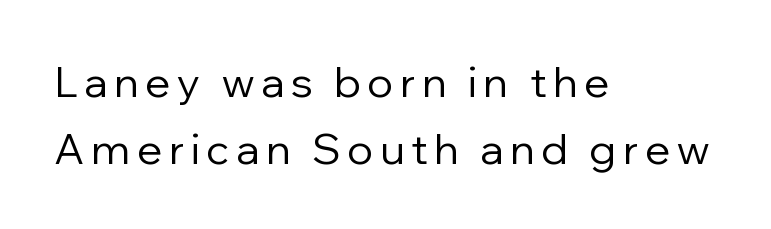
{"serif": "no", "italic": "no", "bold": "no", "weight": "regular", "width": "normal", "stroke_contrast": "low", "x_height": "medium", "monospaced": "no", "underline": "no", "align": "left", "line_spacing": "normal", "line_spacing_ratio": 1.59, "glyph_px": 42}
